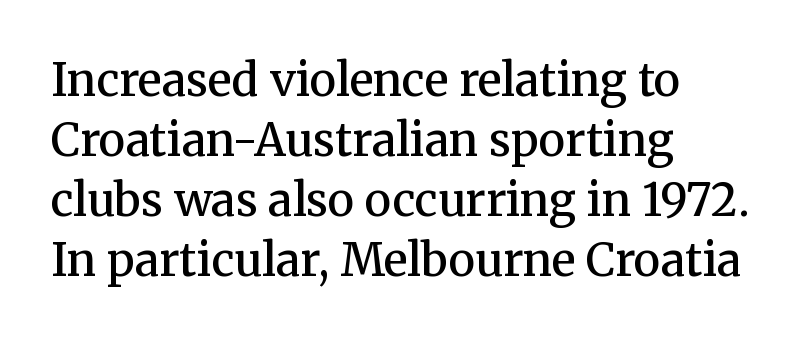
{"serif": "yes", "italic": "no", "bold": "semi", "weight": "semibold", "width": "normal", "stroke_contrast": "medium", "x_height": "medium", "monospaced": "no", "underline": "no", "align": "left", "line_spacing": "normal", "line_spacing_ratio": 1.33, "letter_spacing": "normal", "letter_spacing_em": 0.0, "glyph_px": 45}
